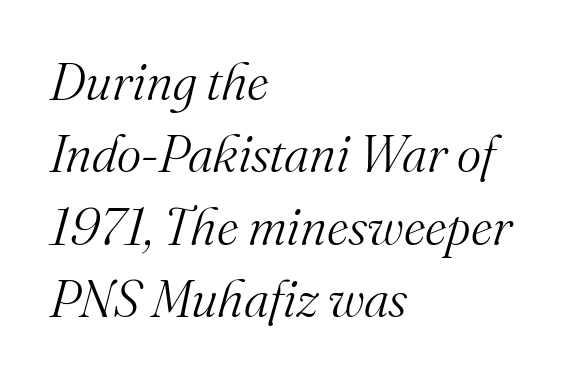
The image shows 52 px light serif type, italic (leaning right); set left-aligned, normal line spacing (1.39x), normal letter spacing, not underlined; medium stroke contrast and a small x-height.
